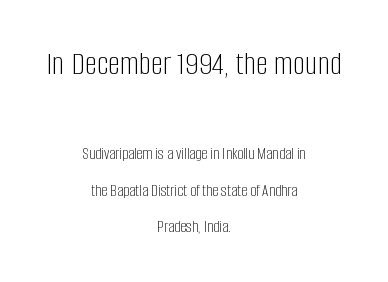
{"serif": "no", "italic": "no", "bold": "no", "weight": "light", "width": "condensed", "stroke_contrast": "low", "x_height": "large", "monospaced": "no", "underline": "no", "align": "center", "line_spacing": "loose", "line_spacing_ratio": 2.15, "letter_spacing": "normal", "letter_spacing_em": 0.0, "larger_block": "first", "size_ratio": 2.0, "glyph_px": 34}
